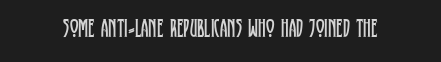
{"italic": "no", "bold": "no", "underline": "no", "letter_spacing": "normal", "letter_spacing_em": 0.0, "glyph_px": 26}
